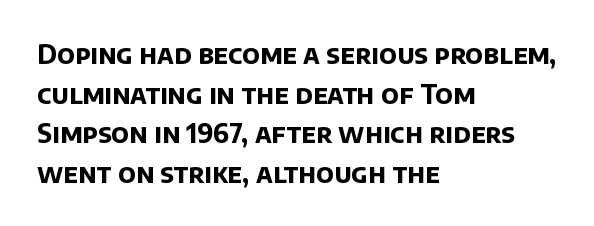
{"bold": "yes", "underline": "no", "align": "left", "line_spacing": "normal", "line_spacing_ratio": 1.52, "letter_spacing": "normal", "letter_spacing_em": 0.0, "glyph_px": 26}
